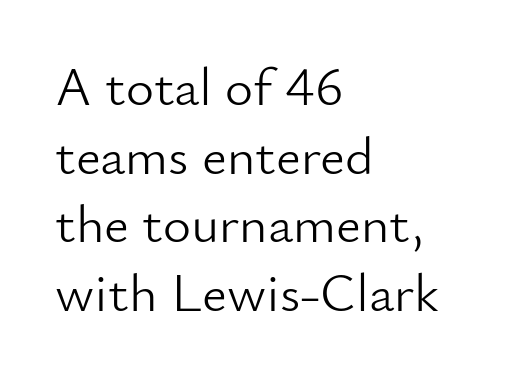
{"serif": "no", "italic": "no", "bold": "no", "weight": "light", "width": "normal", "stroke_contrast": "low", "x_height": "small", "monospaced": "no", "underline": "no", "align": "left", "line_spacing": "normal", "line_spacing_ratio": 1.27, "letter_spacing": "normal", "letter_spacing_em": 0.0, "glyph_px": 54}
